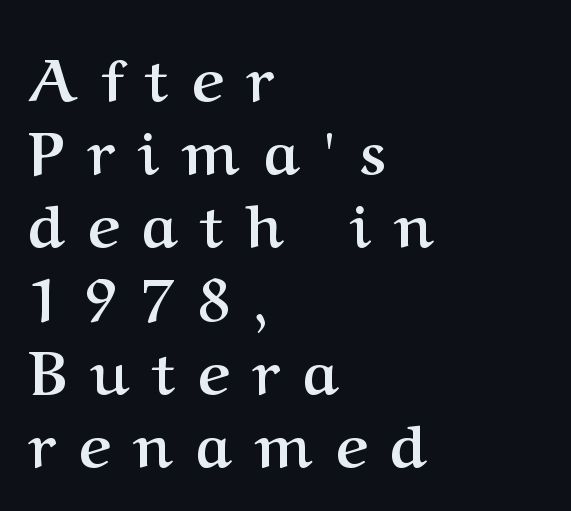
These lines are set flush left with a ragged right edge. Weight: bold. The typography opts for an upright posture over an oblique one. Descenders are the only things crossing below the line. Is this a sans? No — the strokes have serifs.
